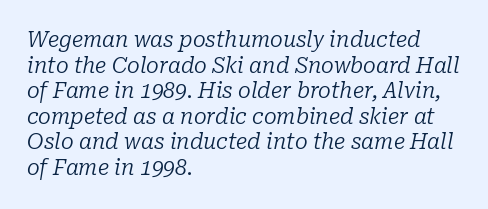
{"italic": "yes", "lean": "right", "slant_degrees": 10, "bold": "no", "underline": "no", "align": "left", "line_spacing_ratio": 1.22, "letter_spacing": "normal", "letter_spacing_em": 0.0, "glyph_px": 21}
